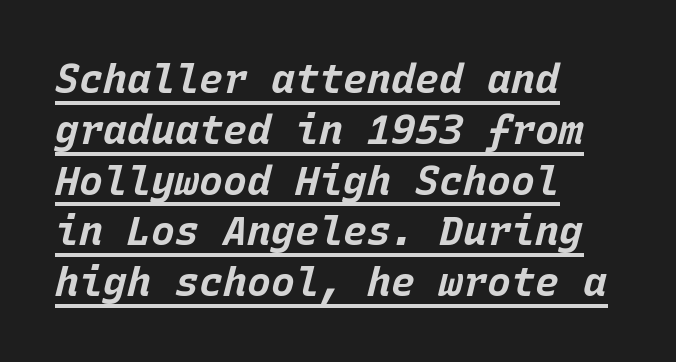
The image shows 40 px bold type, italic (leaning right), monospaced; set left-aligned, normal line spacing (1.27x), normal letter spacing, underlined; low stroke contrast and a large x-height.
